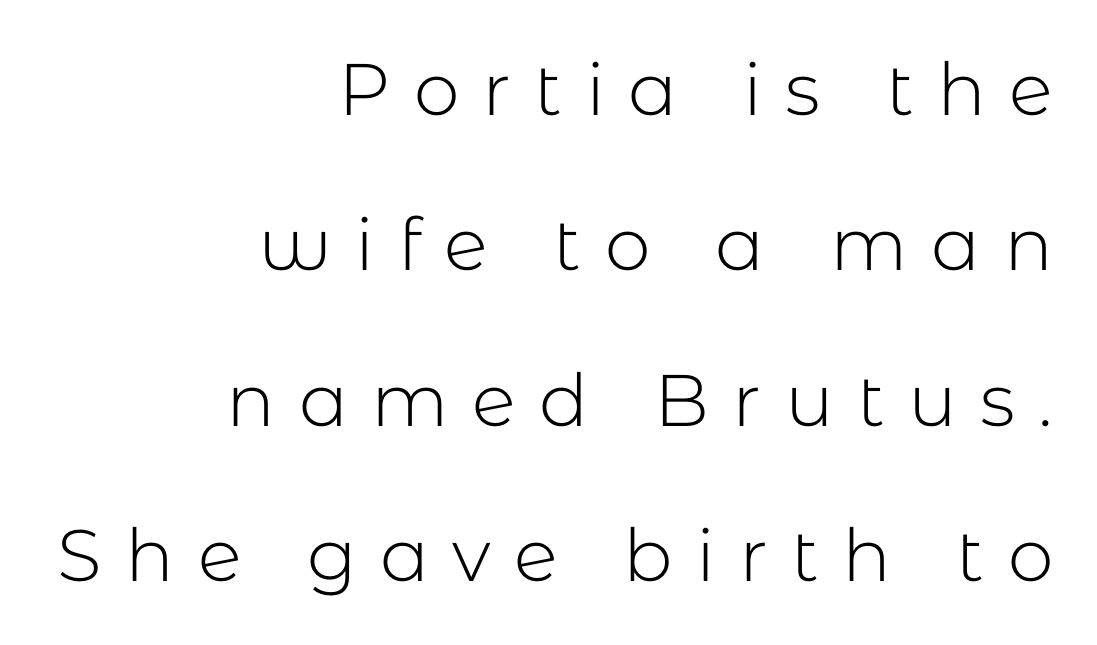
The image shows 73 px light sans-serif type, upright; set right-aligned, loose line spacing (2.13x), unusually wide letter spacing (+0.32 em), not underlined; low stroke contrast and a medium x-height.
